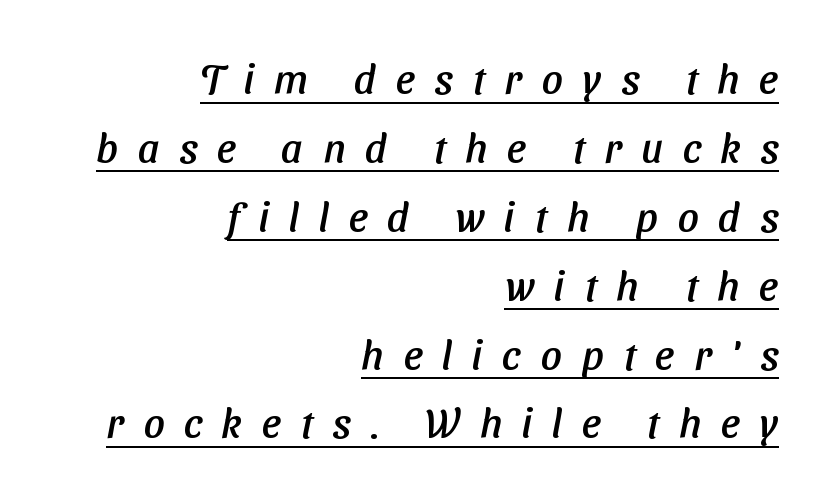
Q: Is the typeface a serif or a sans-serif typeface? A: Sans-serif.
Q: Is the text underlined? A: Yes.
Q: How is the paragraph aligned? A: Right-aligned.
Q: Is the spacing between letters normal or unusually wide? A: Unusually wide.
Q: Is the spacing between lines tight, normal or loose? A: Normal.
Q: Width (condensed, normal, or wide)? A: Normal.
Q: Stroke contrast? A: Low.
Q: x-height? A: Medium.
Q: Monospaced? A: No.
